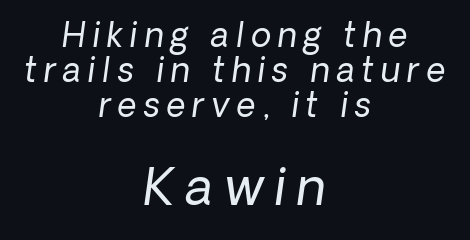
{"italic": "yes", "lean": "right", "slant_degrees": 8, "bold": "no", "weight": "regular", "width": "normal", "stroke_contrast": "low", "x_height": "medium", "monospaced": "no", "underline": "no", "align": "center", "line_spacing": "tight", "line_spacing_ratio": 1.06, "letter_spacing": "wide", "letter_spacing_em": 0.21, "larger_block": "second", "size_ratio": 1.52, "glyph_px": 50}
